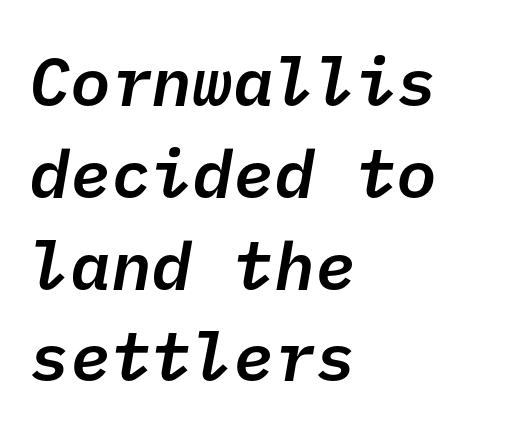
Q: Is the text bold? A: Semi-bold.
Q: Is the typeface a serif or a sans-serif typeface? A: Sans-serif.
Q: Is the text underlined? A: No.
Q: How is the paragraph aligned? A: Left-aligned.
Q: Is the spacing between letters normal or unusually wide? A: Normal.
Q: Is the spacing between lines tight, normal or loose? A: Normal.
Q: Width (condensed, normal, or wide)? A: Normal.
Q: Stroke contrast? A: Low.
Q: x-height? A: Medium.
